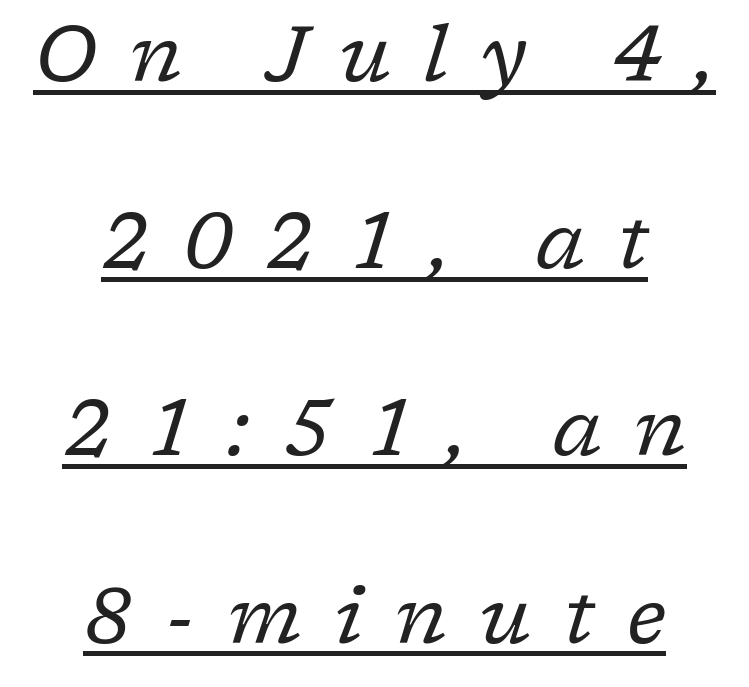
The image shows 78 px regular-weight serif type, italic (leaning right); set centered, loose line spacing (2.4x), unusually wide letter spacing (+0.42 em), underlined; low stroke contrast and a medium x-height.
